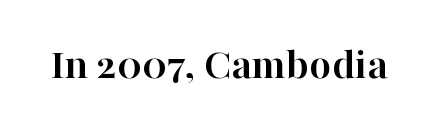
The image shows 45 px semibold serif type, upright; set normal letter spacing, not underlined; high stroke contrast and a medium x-height.
